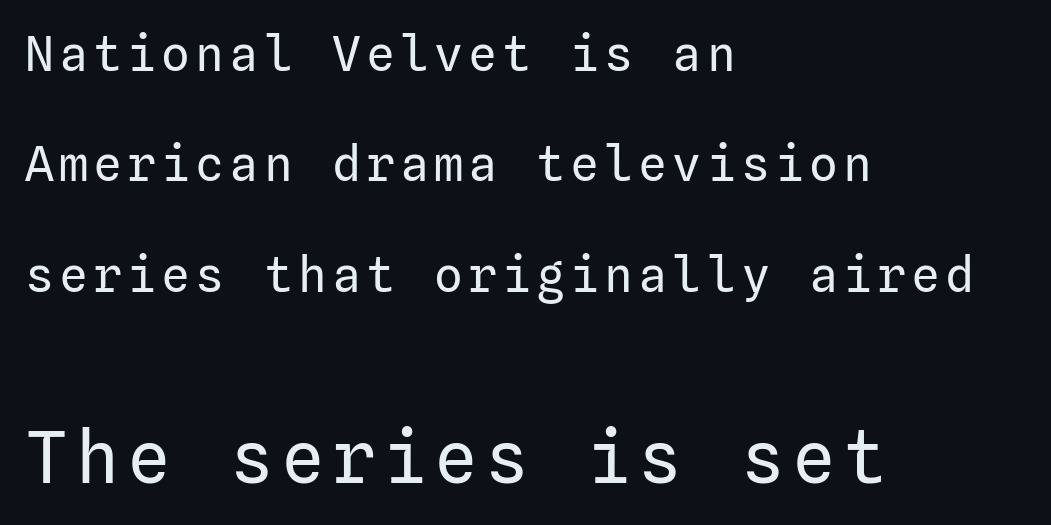
Q: Is the text bold? A: No.
Q: Is the text italic (slanted)? A: No, it is upright.
Q: Is the typeface a serif or a sans-serif typeface? A: Sans-serif.
Q: Is the text underlined? A: No.
Q: How is the paragraph aligned? A: Left-aligned.
Q: Is the spacing between lines tight, normal or loose? A: Loose.
Q: Which block of text is set in a larger size, the first (top) or the second (bottom)? A: The second (bottom) one.
Q: Width (condensed, normal, or wide)? A: Normal.
Q: Stroke contrast? A: Low.
Q: x-height? A: Medium.
